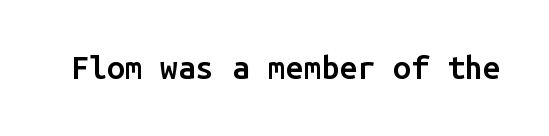
Q: Is the text bold? A: Semi-bold.
Q: Is the text italic (slanted)? A: No, it is upright.
Q: Is the typeface a serif or a sans-serif typeface? A: Sans-serif.
Q: Is the text underlined? A: No.
Q: Is the spacing between letters normal or unusually wide? A: Normal.
Q: Width (condensed, normal, or wide)? A: Normal.
Q: Stroke contrast? A: Low.
Q: x-height? A: Medium.
Q: Monospaced? A: Yes.
